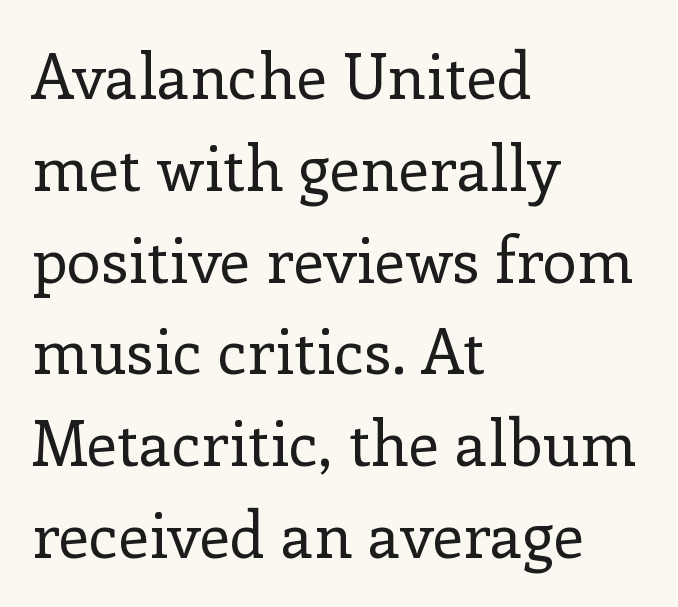
Look at the bottom of the vertical strokes: they flare into serifs here. The tracking reads as untouched default to a designer's eye. The compositor pushed each line to the left boundary. Is this a heavy cut? Hardly; it is regular or lighter. Is this a fixed-width face? No — the glyphs have proportional, varying widths. Rendered with straight, roman letterforms.
